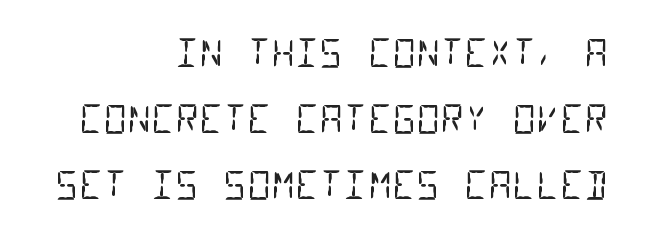
The lines are quadded right. The strokes carry an ordinary text weight at most. Is this a fixed-width face? Yes — each glyph sits in an identical cell. Only glyphs here, with clear space below each row.
